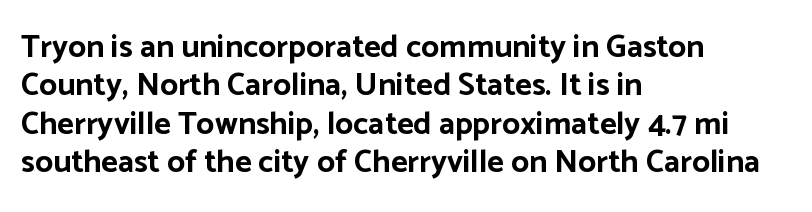
The image shows 32 px bold sans-serif type, upright; set left-aligned, line spacing 1.2x, normal letter spacing, not underlined; low stroke contrast and a medium x-height.
